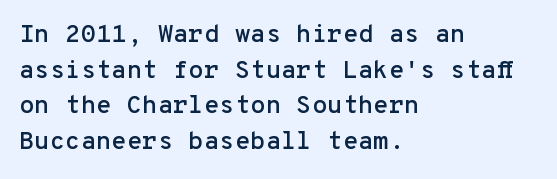
{"italic": "no", "underline": "no", "align": "left", "line_spacing": "normal", "line_spacing_ratio": 1.43, "letter_spacing": "normal", "letter_spacing_em": 0.0, "glyph_px": 25}
